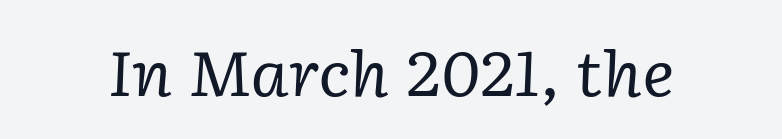
Q: Is the text bold? A: No.
Q: Is the text italic (slanted)? A: Yes, it leans right by about 2 degrees.
Q: Is the typeface a serif or a sans-serif typeface? A: Serif.
Q: Is the text underlined? A: No.
Q: Is the spacing between letters normal or unusually wide? A: Normal.
Q: Width (condensed, normal, or wide)? A: Normal.
Q: Stroke contrast? A: Low.
Q: x-height? A: Medium.
Q: Monospaced? A: No.
